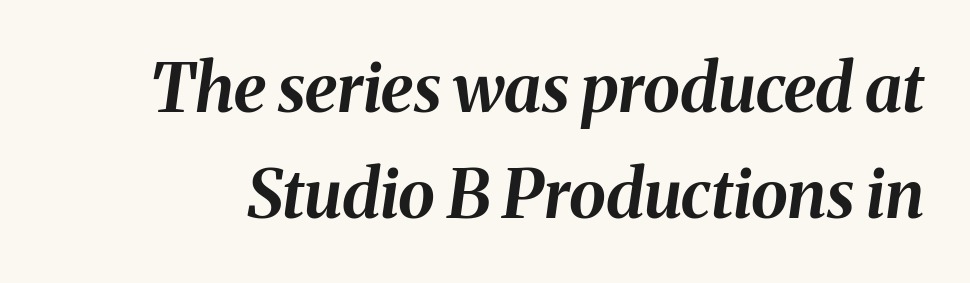
{"italic": "yes", "lean": "right", "slant_degrees": 8, "bold": "yes", "weight": "bold", "width": "normal", "stroke_contrast": "medium", "x_height": "medium", "monospaced": "no", "underline": "no", "line_spacing": "normal", "line_spacing_ratio": 1.58, "letter_spacing": "normal", "letter_spacing_em": 0.0, "glyph_px": 67}
